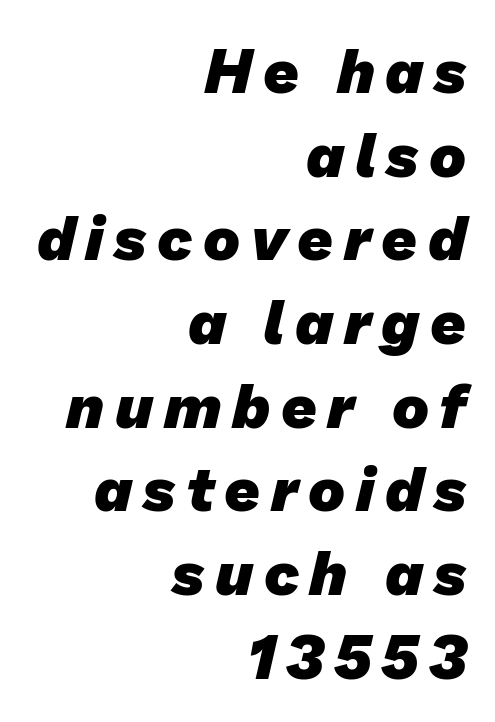
{"serif": "no", "bold": "yes", "weight": "heavy", "width": "normal", "stroke_contrast": "low", "x_height": "medium", "monospaced": "no", "underline": "no", "align": "right", "line_spacing": "normal", "line_spacing_ratio": 1.35, "glyph_px": 62}
